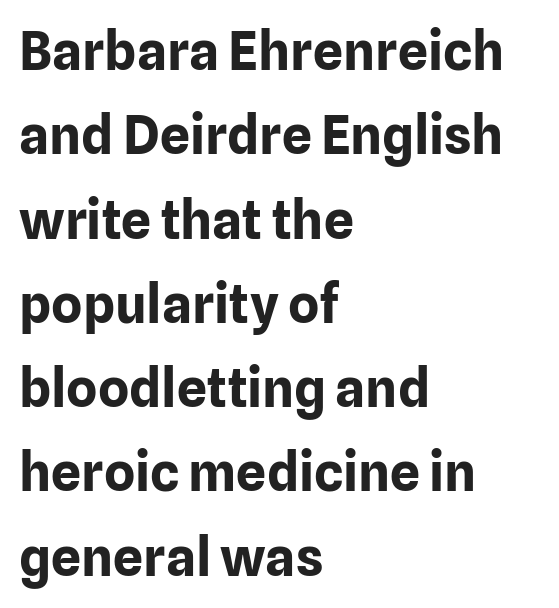
Q: Is the text bold? A: Yes.
Q: Is the text italic (slanted)? A: No, it is upright.
Q: Is the typeface a serif or a sans-serif typeface? A: Sans-serif.
Q: Is the text underlined? A: No.
Q: How is the paragraph aligned? A: Left-aligned.
Q: Is the spacing between letters normal or unusually wide? A: Normal.
Q: Is the spacing between lines tight, normal or loose? A: Normal.
Q: Width (condensed, normal, or wide)? A: Normal.
Q: Stroke contrast? A: Low.
Q: x-height? A: Medium.
Q: Monospaced? A: No.
